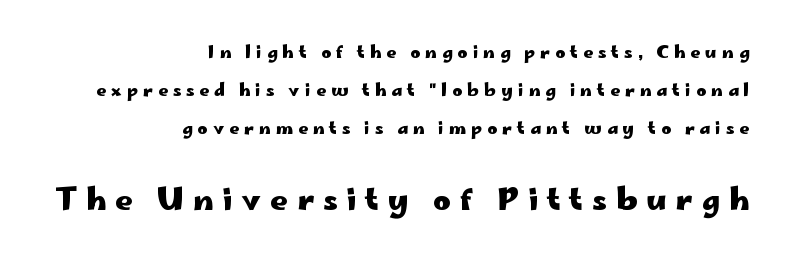
The rendering uses natural spacing where letterforms have individual widths. The block of text is sparse from top to bottom, with ample space between rows. Words appear elongated and porous because spacing is wide. Pretty heavy lettering here — definitely bold.
